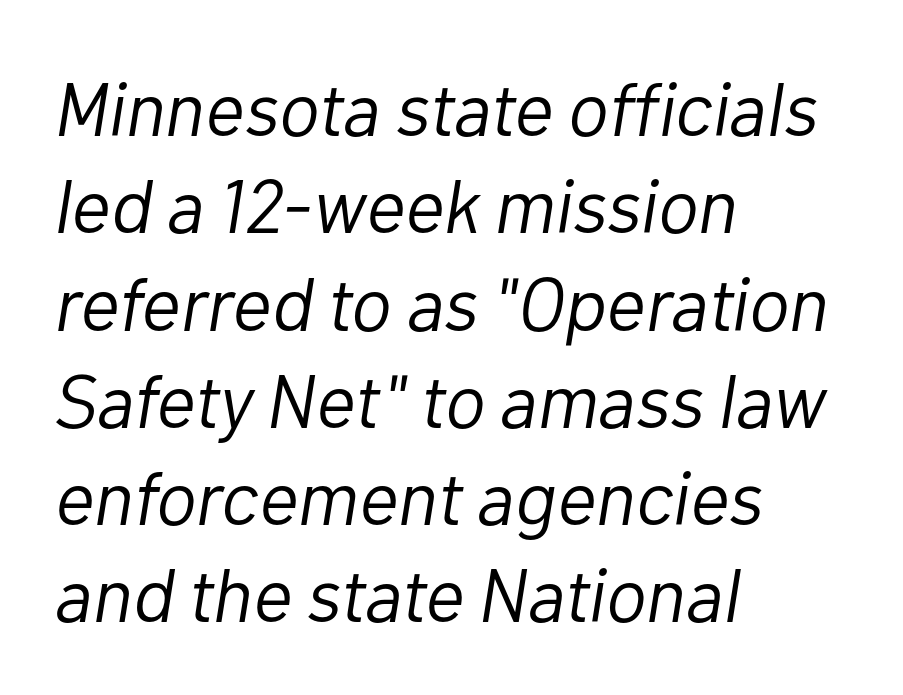
Q: Is the text bold? A: No.
Q: Is the text italic (slanted)? A: Yes, it leans right by about 10 degrees.
Q: Is the text underlined? A: No.
Q: How is the paragraph aligned? A: Left-aligned.
Q: Is the spacing between letters normal or unusually wide? A: Normal.
Q: Is the spacing between lines tight, normal or loose? A: Normal.
Q: Width (condensed, normal, or wide)? A: Normal.
Q: Stroke contrast? A: Low.
Q: x-height? A: Medium.
Q: Monospaced? A: No.
